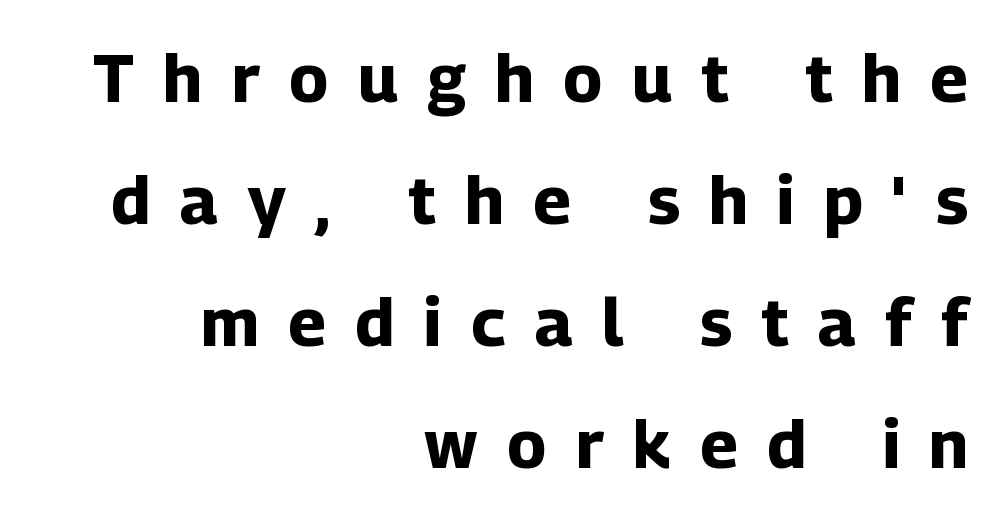
{"serif": "no", "italic": "no", "bold": "yes", "weight": "bold", "width": "normal", "stroke_contrast": "low", "x_height": "medium", "monospaced": "no", "underline": "no", "align": "right", "line_spacing_ratio": 1.82, "letter_spacing": "wide", "letter_spacing_em": 0.44, "glyph_px": 67}
